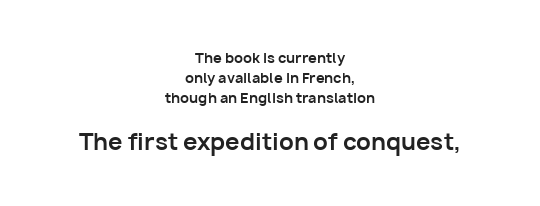
{"italic": "no", "bold": "yes", "underline": "no", "align": "center", "line_spacing": "normal", "line_spacing_ratio": 1.42, "letter_spacing": "normal", "letter_spacing_em": 0.0, "larger_block": "second", "size_ratio": 1.64, "glyph_px": 23}
